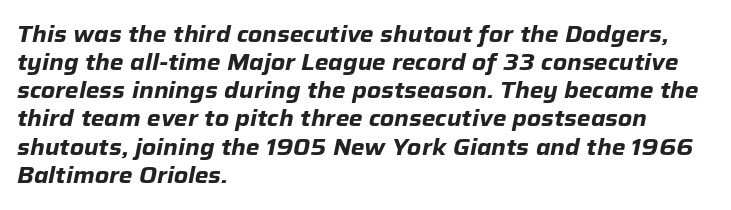
The image shows 22 px bold type, italic (leaning right); set left-aligned, normal line spacing (1.28x), normal letter spacing, not underlined.
